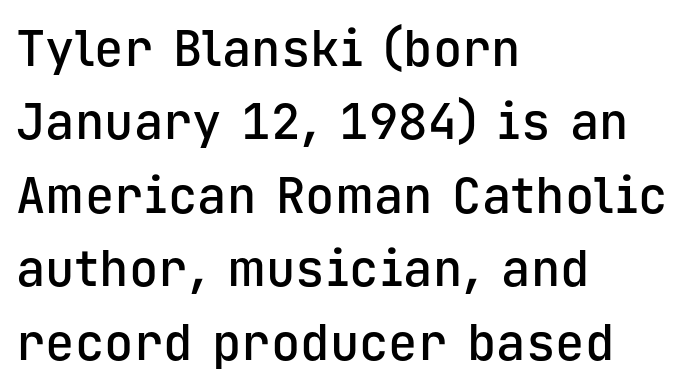
{"serif": "no", "italic": "no", "bold": "semi", "weight": "semibold", "width": "normal", "stroke_contrast": "low", "x_height": "medium", "monospaced": "yes", "underline": "no", "align": "left", "line_spacing": "normal", "line_spacing_ratio": 1.5, "letter_spacing": "normal", "letter_spacing_em": 0.0, "glyph_px": 49}
